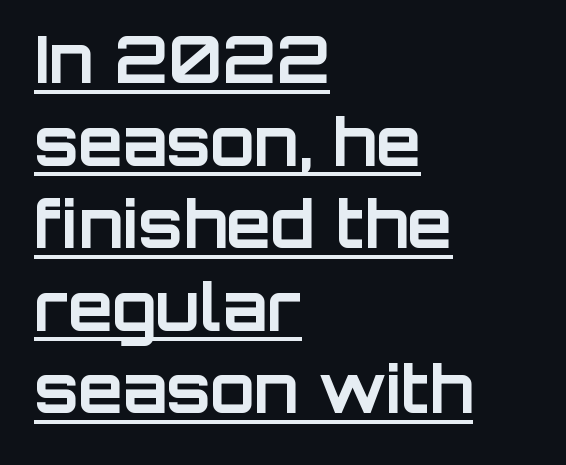
These lines are rendered in a variable-pitch font. Inter-character spacing is left at the font's built-in metrics. A typesetter would call this leading conventional body-copy spacing. You can tell from the bare stems that sans-serif type was used.
